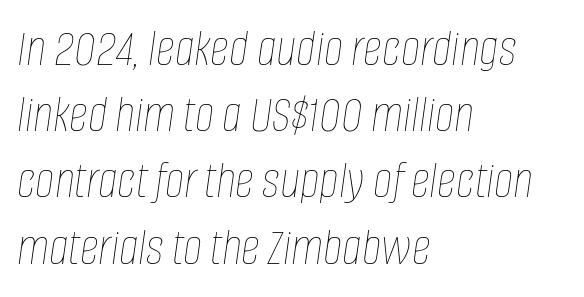
The image shows 53 px thin, condensed type, italic (leaning right); set left-aligned, normal line spacing (1.25x), normal letter spacing, not underlined; low stroke contrast and a large x-height.
